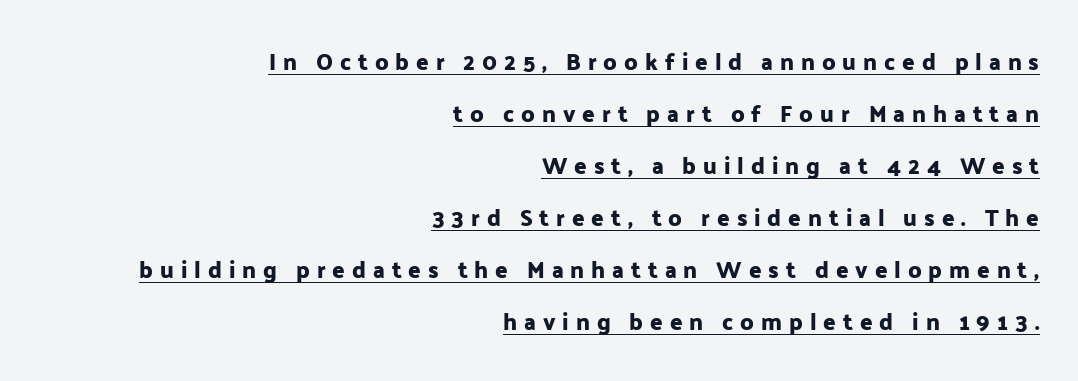
{"italic": "no", "underline": "yes", "align": "right", "line_spacing": "loose", "line_spacing_ratio": 2.26, "letter_spacing": "wide", "letter_spacing_em": 0.3, "glyph_px": 23}
